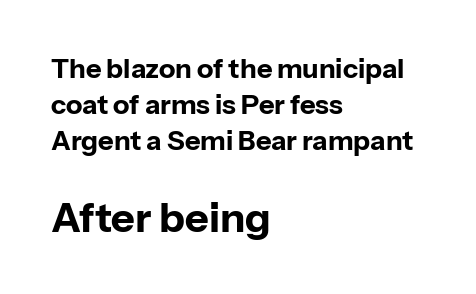
Nope, no serifs anywhere on these letters. Compared with an ordinary text face, these strokes are far heavier — a full bold. Here the glyphs are tracked normally, forming tight word shapes. Reading top to bottom, the characters get bigger at the block break. Words float on clear page, feet unadorned.
